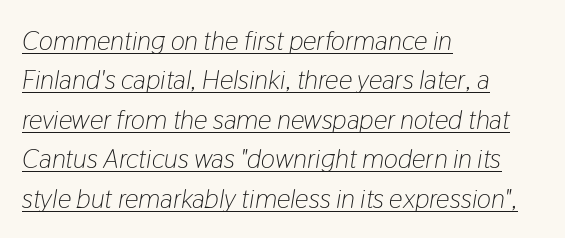
{"italic": "yes", "lean": "right", "slant_degrees": 9, "bold": "no", "underline": "yes", "align": "left", "line_spacing": "normal", "line_spacing_ratio": 1.46, "letter_spacing": "normal", "letter_spacing_em": 0.0, "glyph_px": 27}
